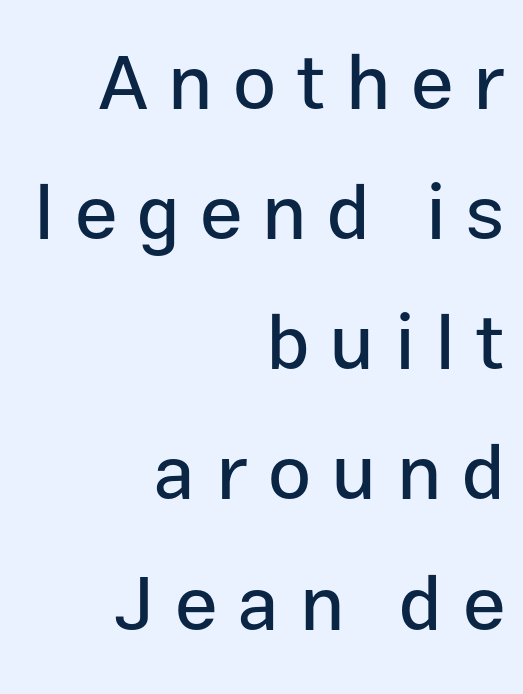
Q: Is the text italic (slanted)? A: No, it is upright.
Q: Is the typeface a serif or a sans-serif typeface? A: Sans-serif.
Q: Is the text underlined? A: No.
Q: How is the paragraph aligned? A: Right-aligned.
Q: Is the spacing between letters normal or unusually wide? A: Unusually wide.
Q: Is the spacing between lines tight, normal or loose? A: Normal.
Q: Width (condensed, normal, or wide)? A: Normal.
Q: Stroke contrast? A: Low.
Q: x-height? A: Medium.
Q: Monospaced? A: No.
